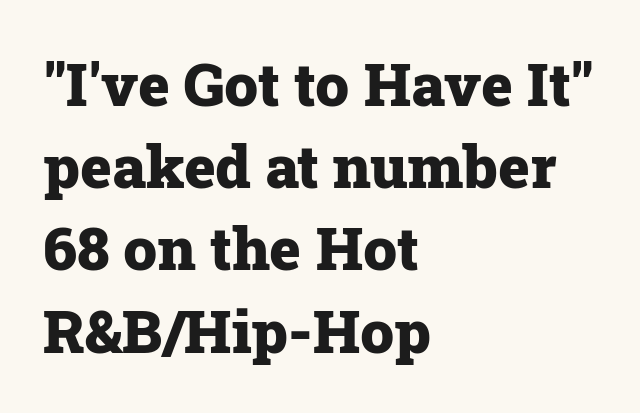
{"serif": "yes", "italic": "no", "bold": "yes", "weight": "heavy", "width": "normal", "stroke_contrast": "low", "x_height": "medium", "monospaced": "no", "underline": "no", "align": "left", "line_spacing": "normal", "line_spacing_ratio": 1.37, "letter_spacing": "normal", "letter_spacing_em": 0.0, "glyph_px": 60}
